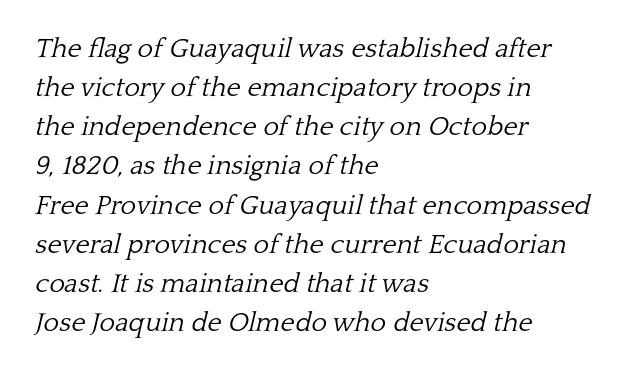
{"italic": "yes", "lean": "right", "slant_degrees": 13, "bold": "no", "underline": "no", "align": "left", "line_spacing": "normal", "line_spacing_ratio": 1.45, "letter_spacing": "normal", "letter_spacing_em": 0.0, "glyph_px": 27}
